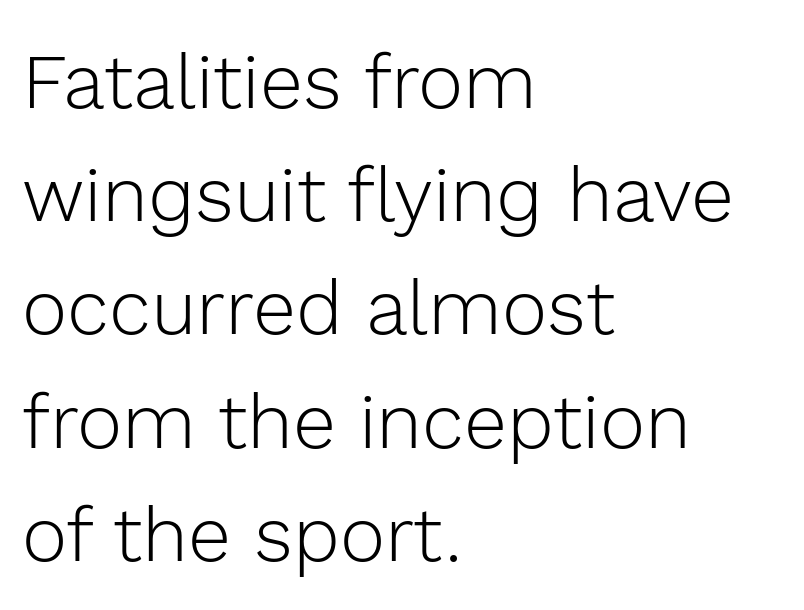
These lines keep a tight, regular rhythm from letter to letter. This sample keeps an unexceptional amount of space between lines. The face used here is proportionally spaced, like ordinary book or web type. Stems and bowls with no extra thickness — not bold.
